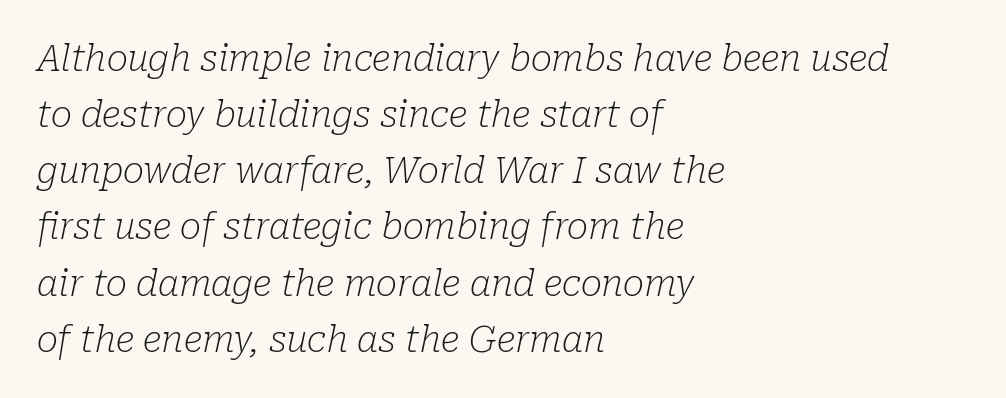
{"serif": "yes", "italic": "yes", "lean": "right", "slant_degrees": 10, "bold": "no", "weight": "light", "width": "normal", "stroke_contrast": "low", "x_height": "medium", "monospaced": "no", "underline": "no", "align": "left", "line_spacing": "normal", "line_spacing_ratio": 1.56, "letter_spacing": "normal", "letter_spacing_em": 0.0, "glyph_px": 36}
